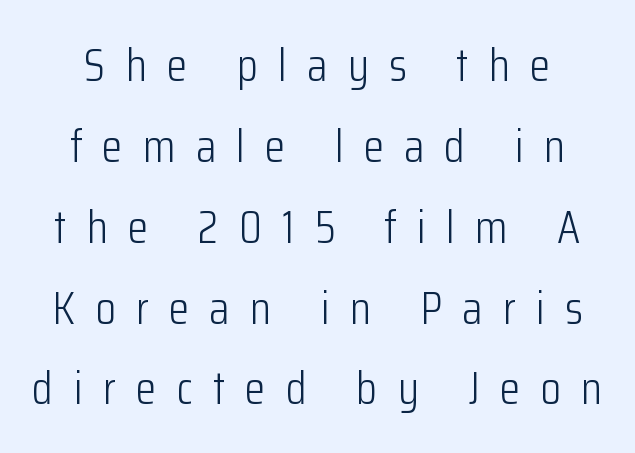
This is the regular roman posture of the typeface. No feet cap the strokes, marking this as sans-serif type. Short note: letters widely spaced. Anything drawn beneath the words? Only blank space. The passage shown is typed in a proportional face where columns would drift.
